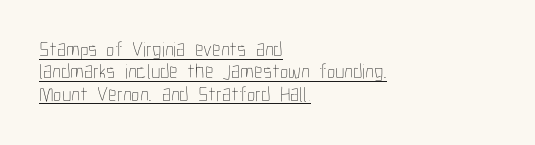
Emphasis is given by a line drawn under the lettering. Teacher's note: observe the even left margin — that is flush-left alignment. Nope, not italic — everything's standing straight. Vertically, the passage feels compressed, each row crowding the next.
